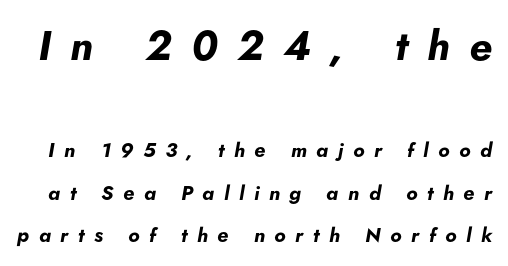
Posture: slanted. The tracking reads as deliberately expanded to a designer's eye. Bold? Absolutely — the strokes are thick and heavy. Looks like regular typesetting: each glyph gets only the width it needs. Each new line begins a long way beneath the previous one.
